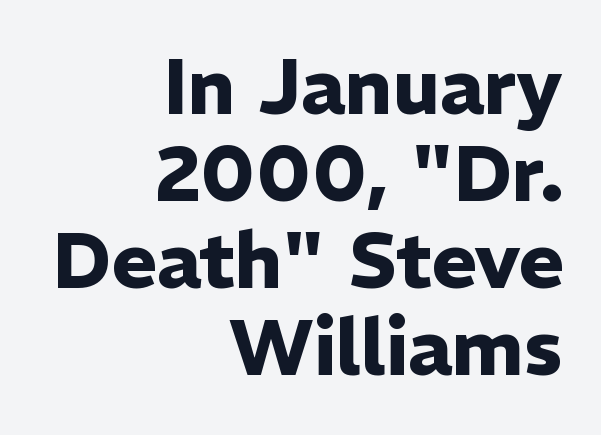
{"serif": "no", "italic": "no", "bold": "yes", "weight": "heavy", "width": "normal", "stroke_contrast": "low", "x_height": "medium", "monospaced": "no", "underline": "no", "align": "right", "line_spacing": "tight", "line_spacing_ratio": 1.13, "letter_spacing": "normal", "letter_spacing_em": 0.0, "glyph_px": 77}
